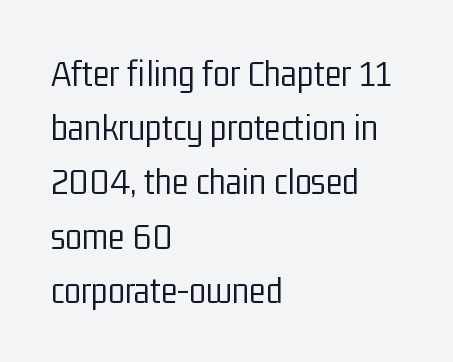
{"serif": "no", "italic": "no", "bold": "no", "weight": "light", "width": "condensed", "stroke_contrast": "low", "x_height": "medium", "monospaced": "no", "underline": "no", "align": "left", "line_spacing": "normal", "line_spacing_ratio": 1.39, "letter_spacing": "normal", "letter_spacing_em": 0.0, "glyph_px": 39}
